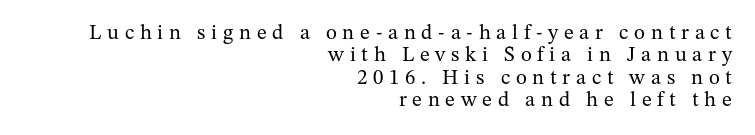
{"italic": "no", "bold": "no", "underline": "no", "align": "right", "line_spacing": "tight", "line_spacing_ratio": 1.07, "letter_spacing": "wide", "letter_spacing_em": 0.27, "glyph_px": 21}
